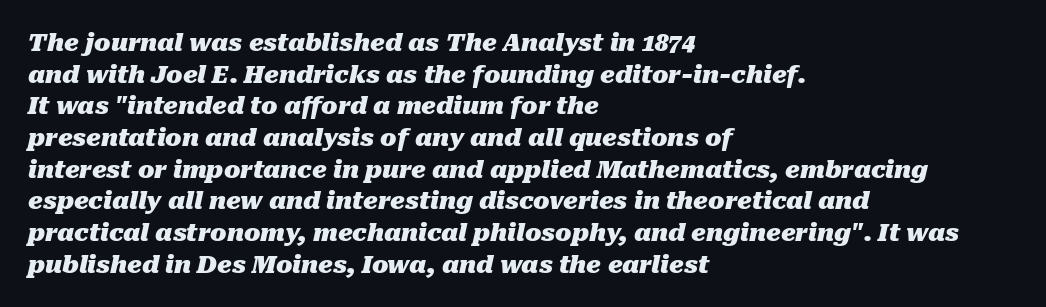
{"italic": "yes", "lean": "right", "slant_degrees": 10, "bold": "yes", "underline": "no", "align": "left", "line_spacing": "normal", "line_spacing_ratio": 1.32, "letter_spacing": "normal", "letter_spacing_em": 0.0, "glyph_px": 24}
